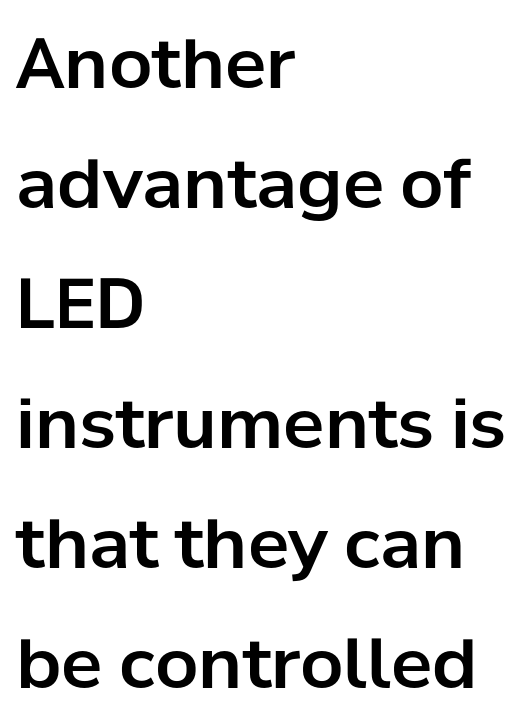
The image shows 69 px sans-serif type, upright; set left-aligned, line spacing 1.74x, normal letter spacing, not underlined; low stroke contrast and a medium x-height.
